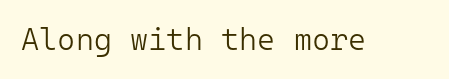
The image shows 31 px light sans-serif type, upright, monospaced; set normal letter spacing, not underlined; low stroke contrast and a medium x-height.
